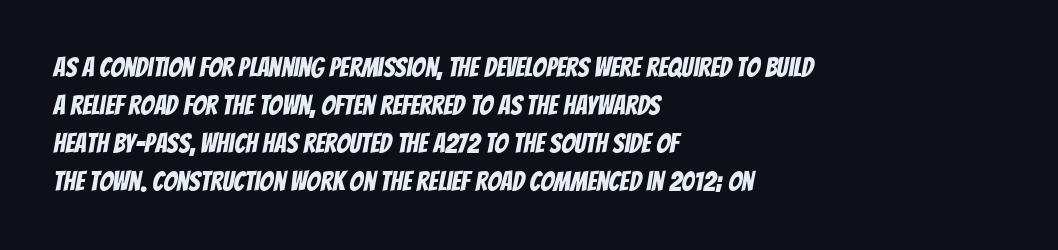
Glyph-to-glyph distance matches everyday printed text. Vertically, the passage feels balanced, rows spaced as you'd expect. Lines of text with bare space underneath. Is the block centered? No — it sits flush against the left margin.
